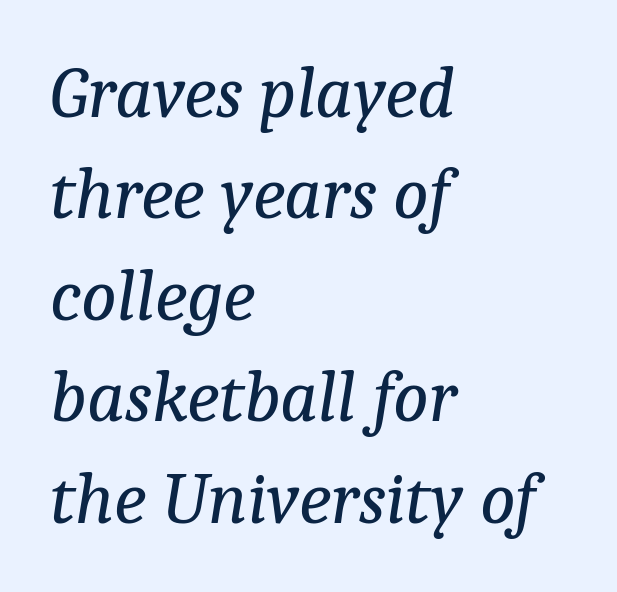
Q: Is the text bold? A: No.
Q: Is the text italic (slanted)? A: Yes, it leans right by about 9 degrees.
Q: Is the typeface a serif or a sans-serif typeface? A: Serif.
Q: Is the text underlined? A: No.
Q: How is the paragraph aligned? A: Left-aligned.
Q: Is the spacing between letters normal or unusually wide? A: Normal.
Q: Is the spacing between lines tight, normal or loose? A: Normal.
Q: Width (condensed, normal, or wide)? A: Normal.
Q: Stroke contrast? A: Low.
Q: x-height? A: Medium.
Q: Monospaced? A: No.
